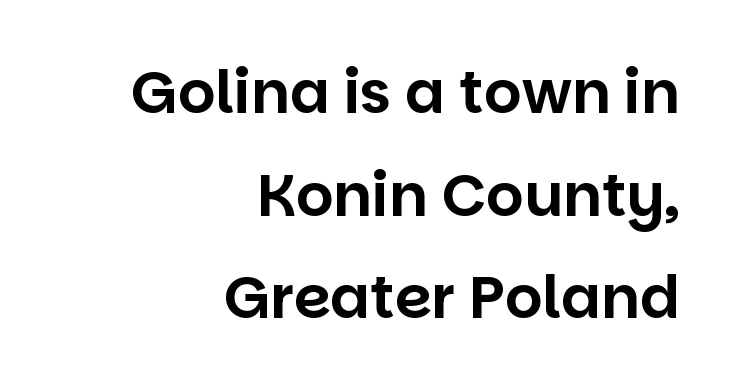
The image shows 59 px sans-serif type, upright; set right-aligned, line spacing 1.74x, normal letter spacing, not underlined; low stroke contrast and a large x-height.
